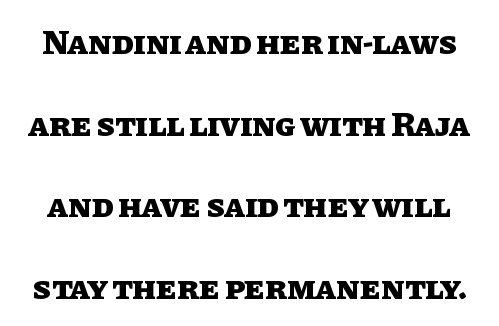
The image shows 34 px heavy type, upright; set loose line spacing (2.4x), normal letter spacing, not underlined; low stroke contrast and a large x-height.
